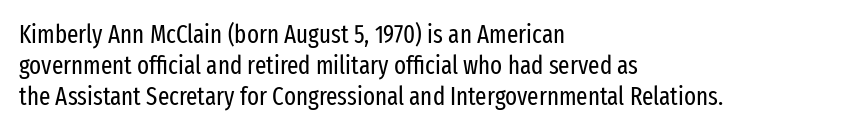
{"italic": "no", "bold": "no", "underline": "no", "align": "left", "line_spacing": "normal", "line_spacing_ratio": 1.25, "letter_spacing": "normal", "letter_spacing_em": 0.0, "glyph_px": 25}
